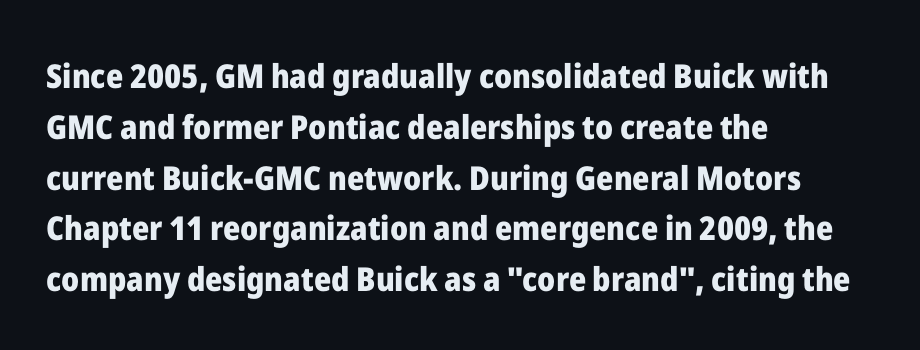
Q: Is the text bold? A: Yes.
Q: Is the text italic (slanted)? A: No, it is upright.
Q: Is the typeface a serif or a sans-serif typeface? A: Sans-serif.
Q: Is the text underlined? A: No.
Q: How is the paragraph aligned? A: Left-aligned.
Q: Is the spacing between letters normal or unusually wide? A: Normal.
Q: Is the spacing between lines tight, normal or loose? A: Normal.
Q: Width (condensed, normal, or wide)? A: Normal.
Q: Stroke contrast? A: Low.
Q: x-height? A: Medium.
Q: Monospaced? A: No.
